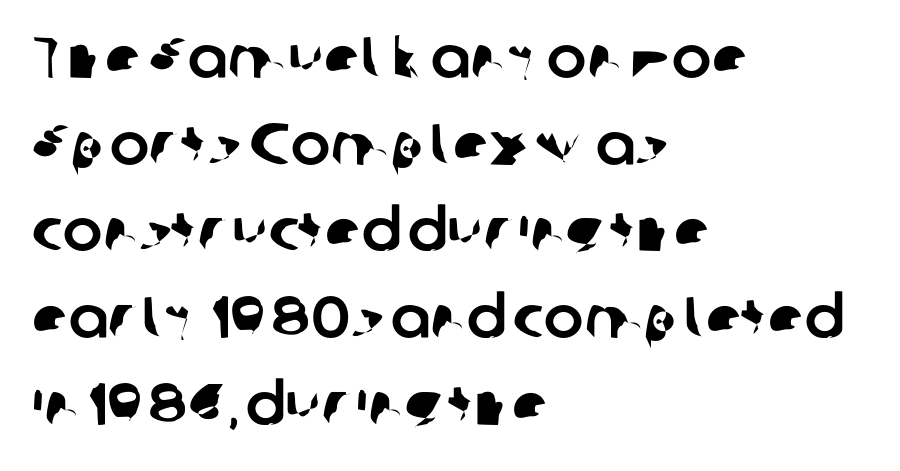
{"serif": "no", "width": "normal", "stroke_contrast": "low", "x_height": "medium", "monospaced": "no", "underline": "no", "align": "left", "line_spacing": "normal", "line_spacing_ratio": 1.47, "letter_spacing": "normal", "letter_spacing_em": 0.0, "glyph_px": 59}
